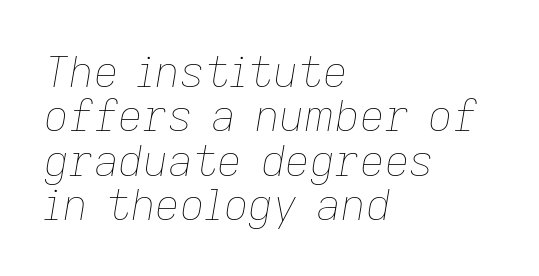
{"italic": "yes", "lean": "right", "slant_degrees": 9, "bold": "no", "weight": "thin", "width": "normal", "stroke_contrast": "low", "x_height": "medium", "monospaced": "no", "underline": "no", "align": "left", "line_spacing": "tight", "line_spacing_ratio": 1.03, "letter_spacing": "normal", "letter_spacing_em": 0.0, "glyph_px": 43}
